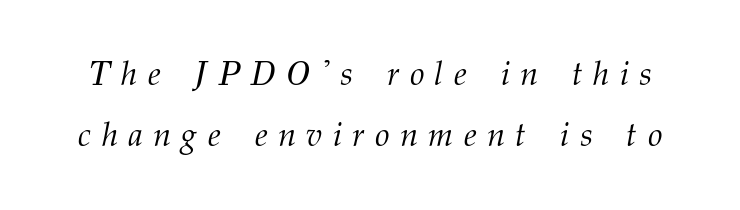
Q: Is the text bold? A: No.
Q: Is the text italic (slanted)? A: Yes, it leans right by about 12 degrees.
Q: Is the typeface a serif or a sans-serif typeface? A: Serif.
Q: Is the text underlined? A: No.
Q: Is the spacing between letters normal or unusually wide? A: Unusually wide.
Q: Width (condensed, normal, or wide)? A: Normal.
Q: Stroke contrast? A: Medium.
Q: x-height? A: Medium.
Q: Monospaced? A: No.
